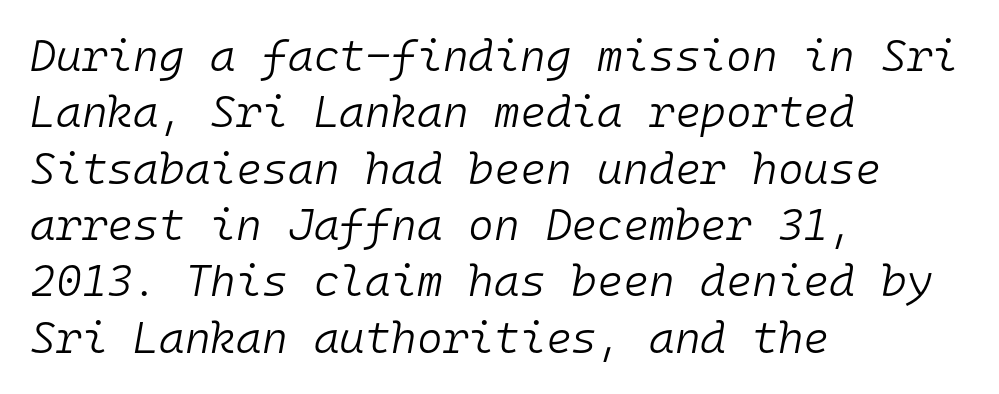
The image shows 44 px light type, italic (leaning right), monospaced; set left-aligned, normal line spacing (1.28x), normal letter spacing, not underlined; low stroke contrast and a medium x-height.
